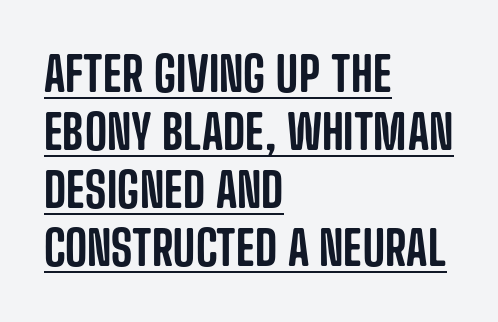
Q: Is the text italic (slanted)? A: No, it is upright.
Q: Is the typeface a serif or a sans-serif typeface? A: Sans-serif.
Q: Is the text underlined? A: Yes.
Q: How is the paragraph aligned? A: Left-aligned.
Q: Is the spacing between letters normal or unusually wide? A: Normal.
Q: Width (condensed, normal, or wide)? A: Condensed.
Q: Stroke contrast? A: Low.
Q: x-height? A: Large.
Q: Monospaced? A: No.
